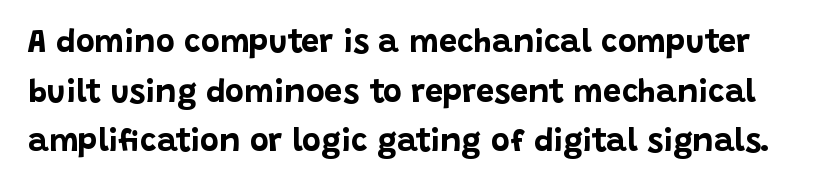
Students, note that the glyphs here touch the page at normal intervals. The rendering uses natural spacing where letterforms have individual widths. Notice how the stems are strictly vertical — no italics here. Notice how descenders clear the ascenders below comfortably — that's standard leading.
